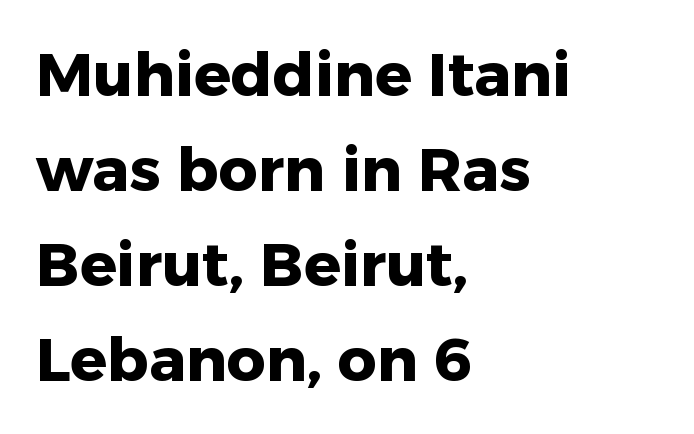
The rendering uses a bold face; every stroke is thick and dark. When letters stand straight like this, we call the style roman or upright. Descenders hang freely into open space. Vertical spacing — default. The typeface chosen for these lines omits serifs. Here the glyphs are tracked normally, forming tight word shapes.
